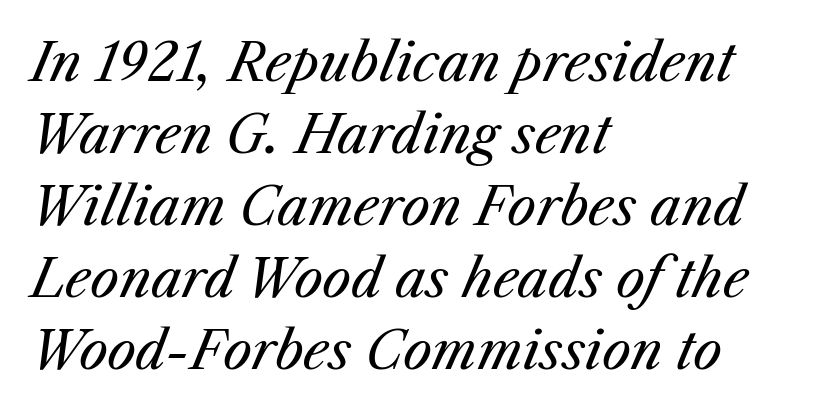
{"italic": "yes", "lean": "right", "slant_degrees": 25, "bold": "no", "weight": "regular", "width": "normal", "stroke_contrast": "medium", "x_height": "medium", "monospaced": "no", "underline": "no", "align": "left", "line_spacing": "normal", "line_spacing_ratio": 1.41, "letter_spacing": "normal", "letter_spacing_em": 0.0, "glyph_px": 51}
